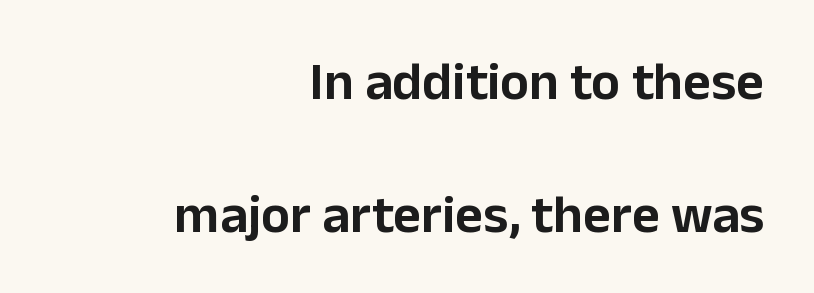
{"serif": "no", "italic": "no", "width": "normal", "stroke_contrast": "low", "x_height": "medium", "monospaced": "no", "underline": "no", "align": "right", "line_spacing": "loose", "line_spacing_ratio": 2.46, "letter_spacing": "normal", "letter_spacing_em": 0.0, "glyph_px": 54}
